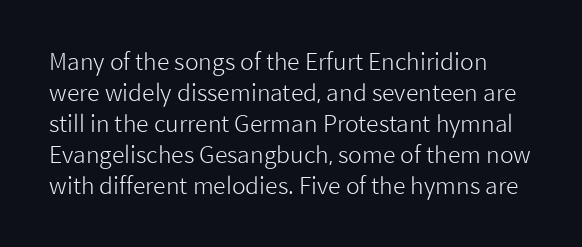
Stroke thickness stays within the range of a standard reading face or lighter. The passage shown stacks its lines at a standard gap. A typesetter would mark this as roman, not italic. The zone under the glyphs is completely vacant.
